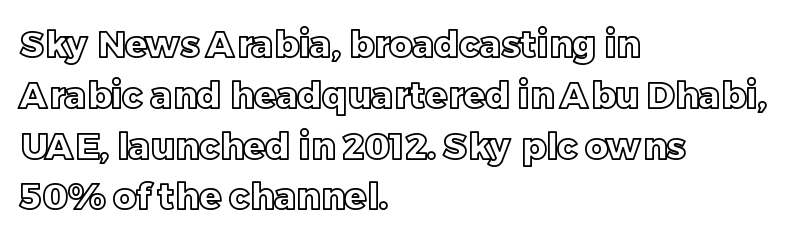
Q: Is the text italic (slanted)? A: No, it is upright.
Q: Is the text underlined? A: No.
Q: How is the paragraph aligned? A: Left-aligned.
Q: Is the spacing between letters normal or unusually wide? A: Normal.
Q: Is the spacing between lines tight, normal or loose? A: Normal.
Q: Width (condensed, normal, or wide)? A: Normal.
Q: x-height? A: Large.
Q: Monospaced? A: No.
